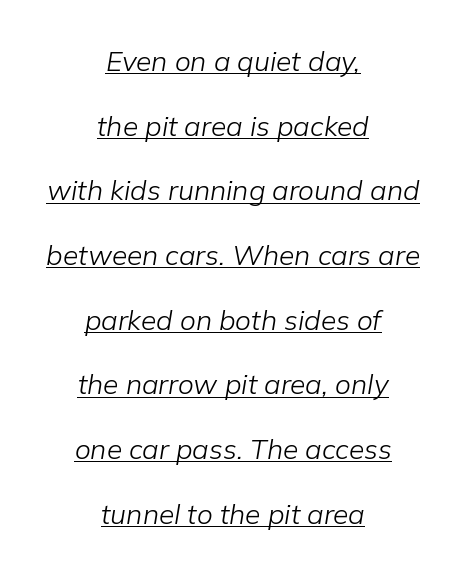
{"italic": "yes", "lean": "right", "slant_degrees": 9, "bold": "no", "weight": "light", "width": "normal", "stroke_contrast": "low", "x_height": "medium", "monospaced": "no", "underline": "yes", "align": "center", "line_spacing": "loose", "line_spacing_ratio": 2.31, "letter_spacing": "normal", "letter_spacing_em": 0.0, "glyph_px": 28}
